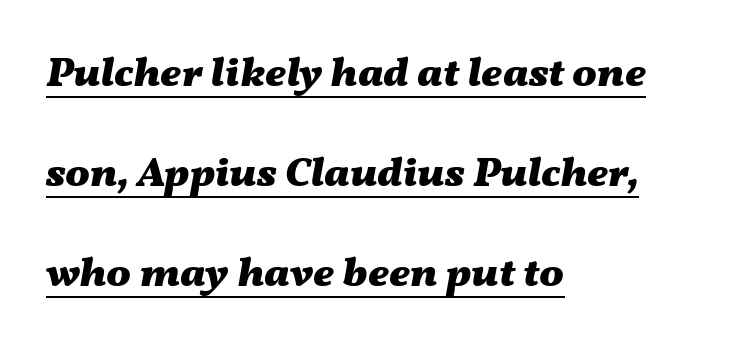
The image shows 41 px heavy, wide type, italic (leaning right); set left-aligned, loose line spacing (2.44x), normal letter spacing, underlined; medium stroke contrast and a medium x-height.
